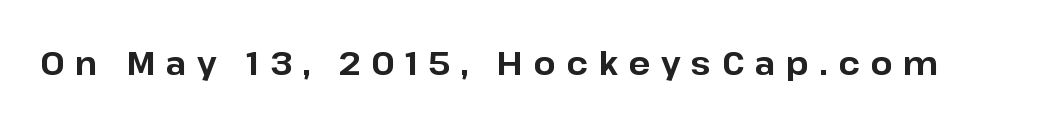
Do the characters align in a grid? No, the font is proportional. When letters stand straight like this, we call the style roman or upright. Descender tails drop into unmarked territory. Between one letter and the next there's a generous, obvious gap. I'd call this a sans setting — the letters go barefoot. Typographic density is high because the face is bold.
